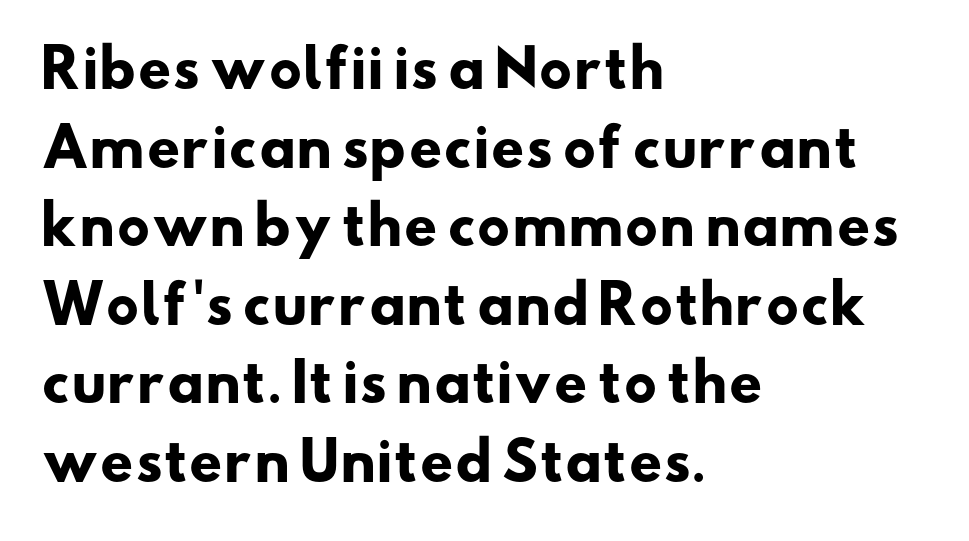
{"serif": "no", "bold": "yes", "weight": "heavy", "width": "wide", "stroke_contrast": "low", "x_height": "small", "monospaced": "no", "underline": "no", "align": "left", "line_spacing": "normal", "line_spacing_ratio": 1.51, "letter_spacing": "normal", "letter_spacing_em": 0.0, "glyph_px": 52}
